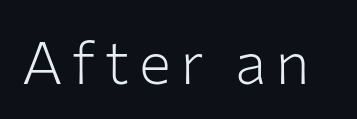
The image shows 60 px light sans-serif type, upright; set not underlined; low stroke contrast and a medium x-height.
